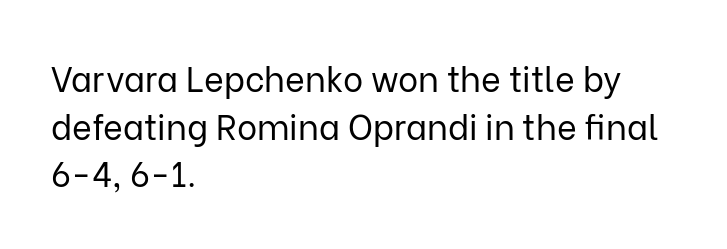
{"serif": "no", "italic": "no", "bold": "no", "weight": "regular", "width": "normal", "stroke_contrast": "low", "x_height": "medium", "monospaced": "no", "underline": "no", "align": "left", "line_spacing": "normal", "line_spacing_ratio": 1.4, "letter_spacing": "normal", "letter_spacing_em": 0.0, "glyph_px": 34}
